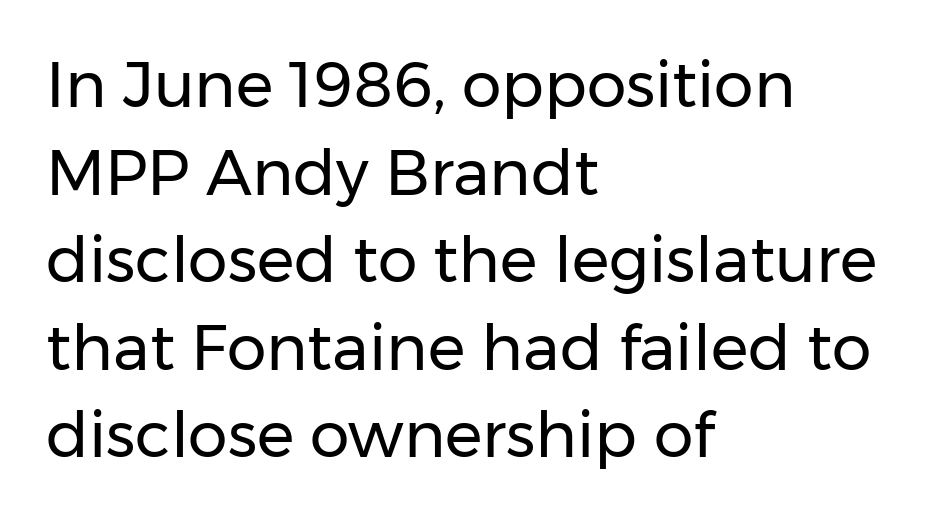
Q: Is the text bold? A: No.
Q: Is the text italic (slanted)? A: No, it is upright.
Q: Is the typeface a serif or a sans-serif typeface? A: Sans-serif.
Q: Is the text underlined? A: No.
Q: How is the paragraph aligned? A: Left-aligned.
Q: Is the spacing between letters normal or unusually wide? A: Normal.
Q: Is the spacing between lines tight, normal or loose? A: Normal.
Q: Width (condensed, normal, or wide)? A: Normal.
Q: Stroke contrast? A: Low.
Q: x-height? A: Medium.
Q: Monospaced? A: No.
